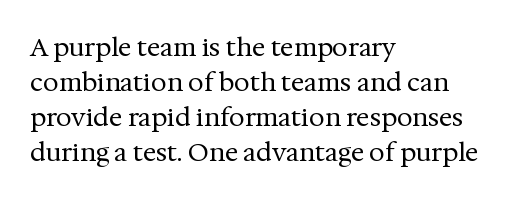
The image shows 25 px text type, upright; set left-aligned, normal line spacing (1.4x), normal letter spacing, not underlined.
